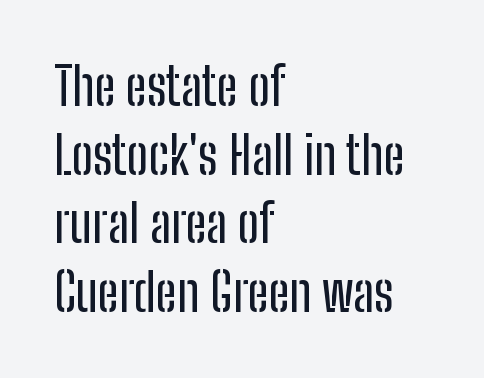
Q: Is the text italic (slanted)? A: No, it is upright.
Q: Is the typeface a serif or a sans-serif typeface? A: Sans-serif.
Q: Is the text underlined? A: No.
Q: How is the paragraph aligned? A: Left-aligned.
Q: Is the spacing between letters normal or unusually wide? A: Normal.
Q: Is the spacing between lines tight, normal or loose? A: Normal.
Q: Width (condensed, normal, or wide)? A: Condensed.
Q: Stroke contrast? A: Low.
Q: x-height? A: Medium.
Q: Monospaced? A: No.
